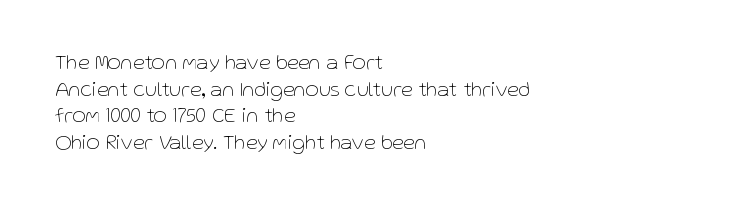
Q: Is the text bold? A: No.
Q: Is the text italic (slanted)? A: No, it is upright.
Q: Is the text underlined? A: No.
Q: How is the paragraph aligned? A: Left-aligned.
Q: Is the spacing between letters normal or unusually wide? A: Normal.
Q: Is the spacing between lines tight, normal or loose? A: Normal.
